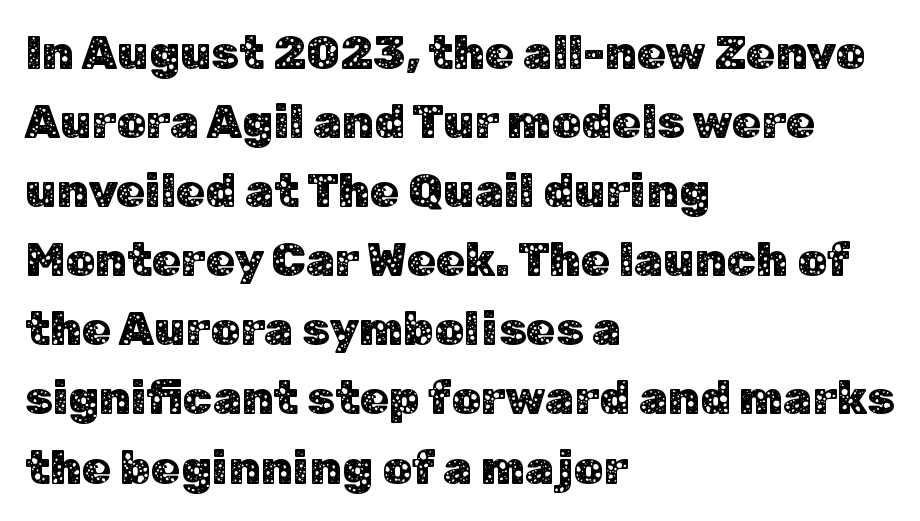
Q: Is the text italic (slanted)? A: No, it is upright.
Q: Is the typeface a serif or a sans-serif typeface? A: Sans-serif.
Q: Is the text underlined? A: No.
Q: How is the paragraph aligned? A: Left-aligned.
Q: Is the spacing between letters normal or unusually wide? A: Normal.
Q: Is the spacing between lines tight, normal or loose? A: Normal.
Q: Width (condensed, normal, or wide)? A: Normal.
Q: Stroke contrast? A: Low.
Q: x-height? A: Medium.
Q: Monospaced? A: No.
